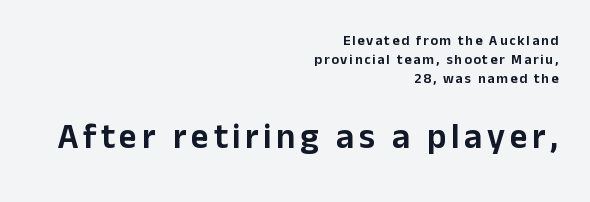
The image shows 35 px sans-serif type, upright; set right-aligned, normal line spacing (1.34x), not underlined; the second (bottom) block is 2.5x larger; low stroke contrast and a medium x-height.
